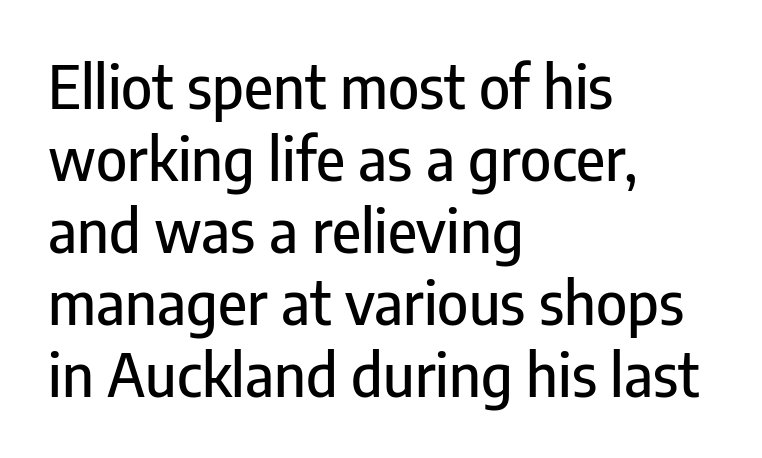
The image shows 59 px condensed sans-serif type, upright; set left-aligned, line spacing 1.22x, normal letter spacing, not underlined; low stroke contrast and a medium x-height.
